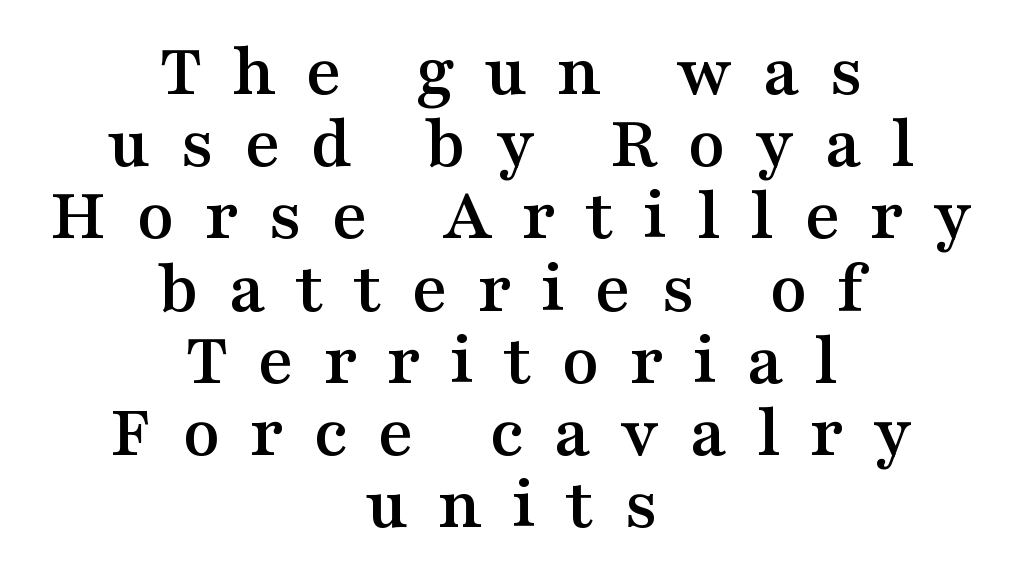
The image shows 76 px wide serif type, upright; set centered, tight line spacing (0.95x), unusually wide letter spacing (+0.39 em), not underlined; medium stroke contrast and a medium x-height.
